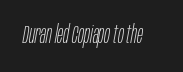
Q: Is the text bold? A: No.
Q: Is the text italic (slanted)? A: Yes, it leans right by about 10 degrees.
Q: Is the text underlined? A: No.
Q: Is the spacing between letters normal or unusually wide? A: Normal.
